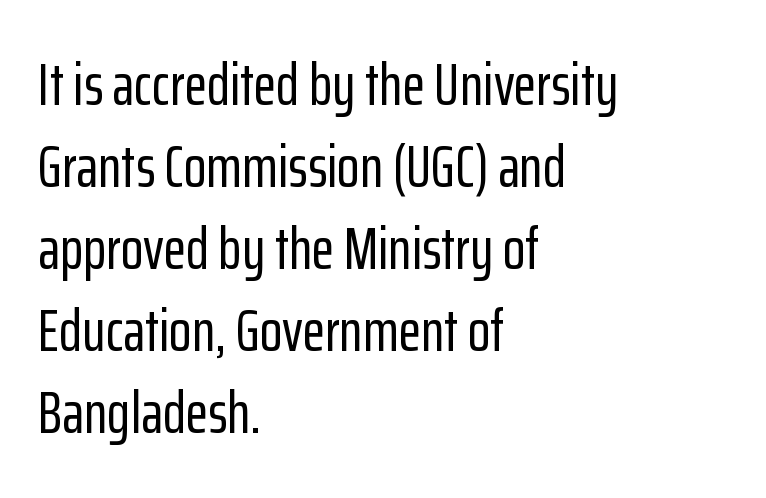
Lines of text with bare space underneath. You could not count columns in this text — the font is proportionally spaced. The gaps between neighbouring characters are ordinary and unremarkable. Honestly, the row spacing looks completely unremarkable. Are there feet on the stems? There aren't — it's a sans. When letters stand straight like this, we call the style roman or upright.
